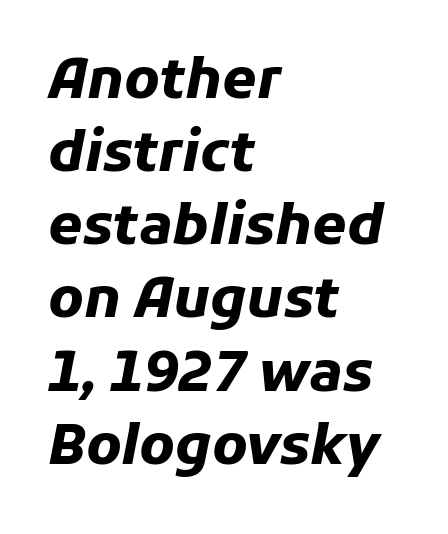
The image shows 55 px heavy type, italic (leaning right); set left-aligned, normal line spacing (1.33x), normal letter spacing, not underlined; low stroke contrast and a medium x-height.
